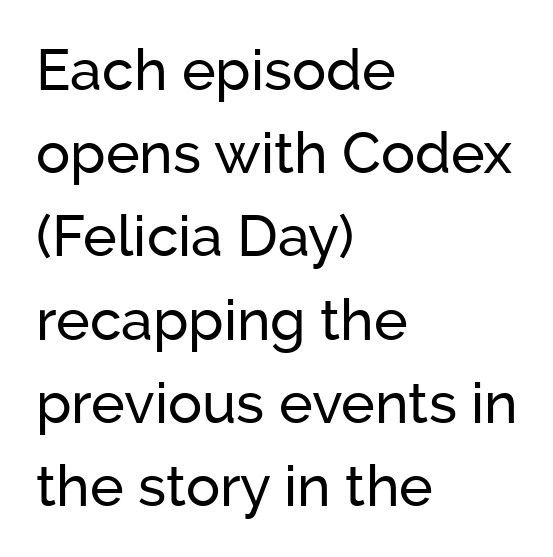
Q: Is the text italic (slanted)? A: No, it is upright.
Q: Is the typeface a serif or a sans-serif typeface? A: Sans-serif.
Q: Is the text underlined? A: No.
Q: How is the paragraph aligned? A: Left-aligned.
Q: Is the spacing between letters normal or unusually wide? A: Normal.
Q: Is the spacing between lines tight, normal or loose? A: Normal.
Q: Width (condensed, normal, or wide)? A: Normal.
Q: Stroke contrast? A: Low.
Q: x-height? A: Medium.
Q: Monospaced? A: No.
